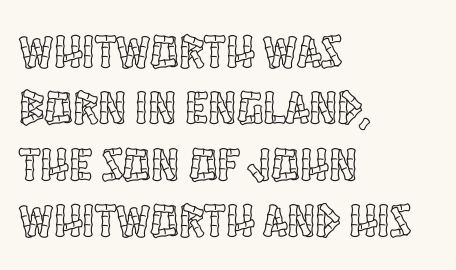
This rendering leaves character spacing at its baseline value. The passage shown is typed in a proportional face where columns would drift. The foot of each line stays bare and open. Every character sits straight up, as roman type does. Does the copy run flush right? No — it runs flush left.
